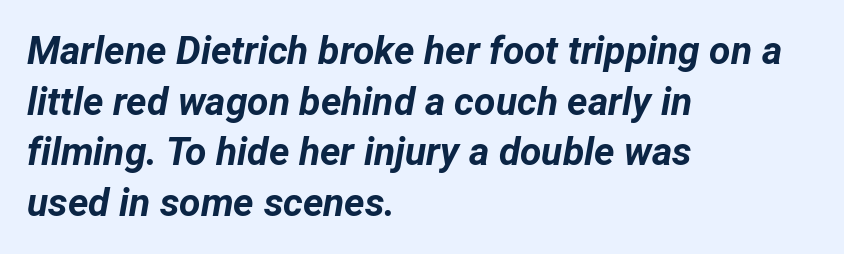
Q: Is the text bold? A: Yes.
Q: Is the text italic (slanted)? A: Yes, it leans right by about 12 degrees.
Q: Is the text underlined? A: No.
Q: How is the paragraph aligned? A: Left-aligned.
Q: Is the spacing between letters normal or unusually wide? A: Normal.
Q: Is the spacing between lines tight, normal or loose? A: Normal.
Q: Width (condensed, normal, or wide)? A: Normal.
Q: Stroke contrast? A: Low.
Q: x-height? A: Medium.
Q: Monospaced? A: No.
